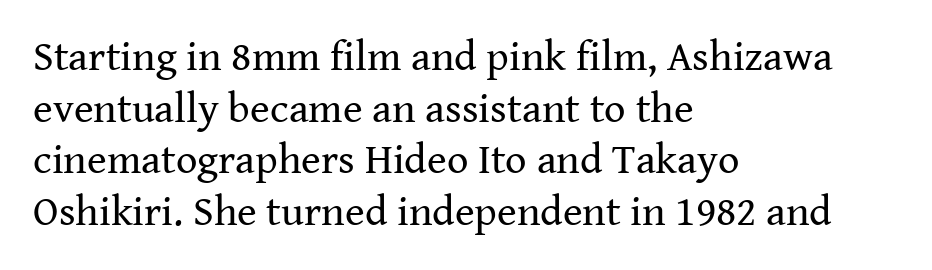
Q: Is the text bold? A: No.
Q: Is the text italic (slanted)? A: No, it is upright.
Q: Is the typeface a serif or a sans-serif typeface? A: Serif.
Q: Is the text underlined? A: No.
Q: How is the paragraph aligned? A: Left-aligned.
Q: Is the spacing between letters normal or unusually wide? A: Normal.
Q: Width (condensed, normal, or wide)? A: Normal.
Q: Stroke contrast? A: Medium.
Q: x-height? A: Medium.
Q: Monospaced? A: No.
